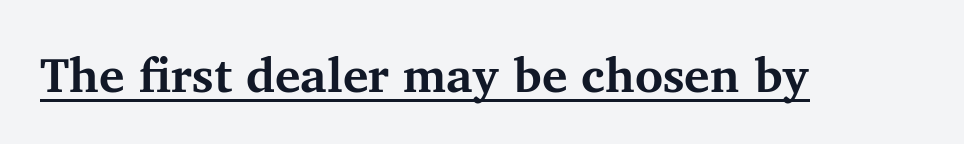
In designer terms, the underline attribute is active on this setting. Every stem runs plumb, perpendicular to the baseline. The letters advance in unequal steps, a hallmark of proportional type. The type is set solid horizontally, with unmodified tracking. Students, this is bold: see how much ink each stroke carries. The type family on display is of the serif kind.
